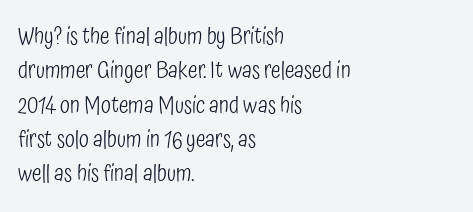
Q: Is the text bold? A: No.
Q: Is the text italic (slanted)? A: No, it is upright.
Q: Is the text underlined? A: No.
Q: How is the paragraph aligned? A: Left-aligned.
Q: Is the spacing between letters normal or unusually wide? A: Normal.
Q: Is the spacing between lines tight, normal or loose? A: Normal.
